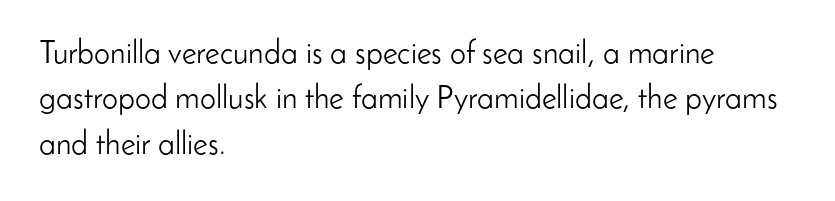
The image shows 32 px light sans-serif type, upright; set left-aligned, normal line spacing (1.42x), normal letter spacing, not underlined; low stroke contrast and a small x-height.
